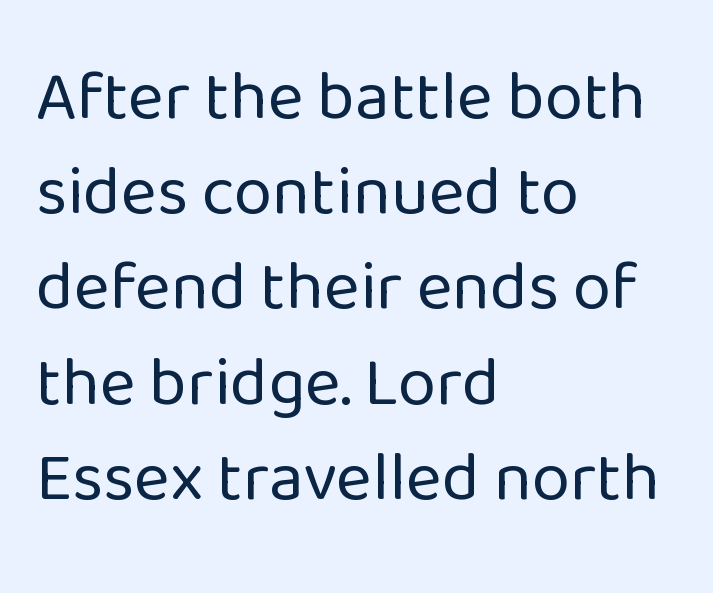
{"serif": "no", "italic": "no", "bold": "no", "weight": "regular", "width": "normal", "stroke_contrast": "low", "x_height": "medium", "monospaced": "no", "underline": "no", "align": "left", "line_spacing": "normal", "line_spacing_ratio": 1.38, "letter_spacing": "normal", "letter_spacing_em": 0.0, "glyph_px": 69}
